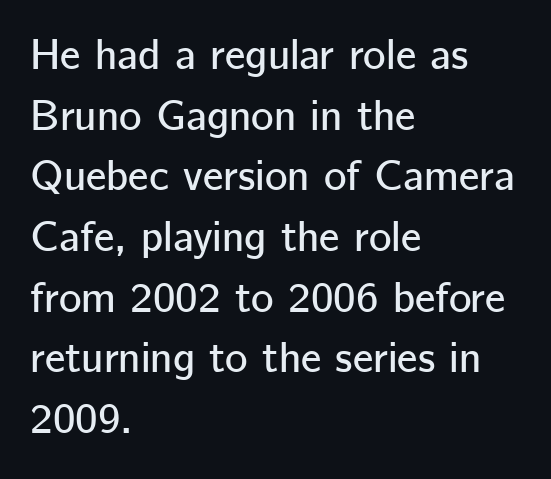
{"serif": "no", "italic": "no", "width": "normal", "stroke_contrast": "low", "x_height": "medium", "monospaced": "no", "underline": "no", "align": "left", "line_spacing": "normal", "line_spacing_ratio": 1.41, "letter_spacing": "normal", "letter_spacing_em": 0.0, "glyph_px": 43}
